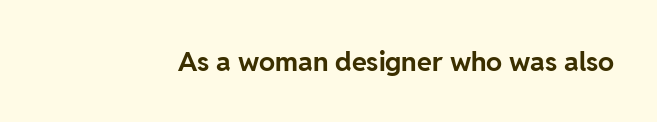
Q: Is the text bold? A: Yes.
Q: Is the text italic (slanted)? A: No, it is upright.
Q: Is the text underlined? A: No.
Q: Is the spacing between letters normal or unusually wide? A: Normal.
